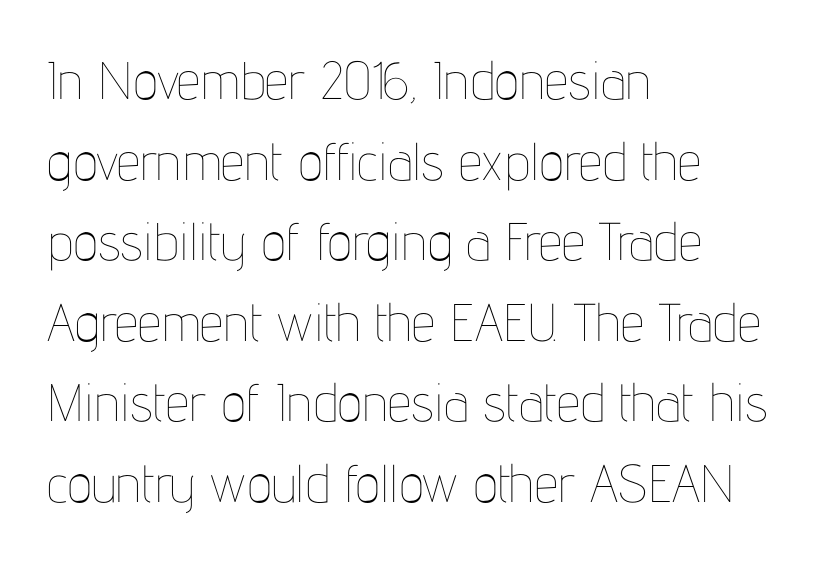
{"italic": "no", "bold": "no", "weight": "thin", "width": "condensed", "stroke_contrast": "low", "x_height": "medium", "monospaced": "no", "underline": "no", "align": "left", "line_spacing": "normal", "line_spacing_ratio": 1.52, "letter_spacing": "normal", "letter_spacing_em": 0.0, "glyph_px": 53}
